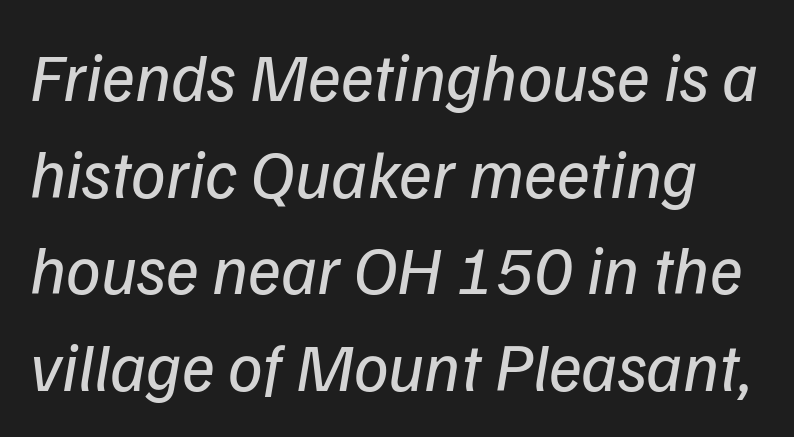
Q: Is the text bold? A: No.
Q: Is the typeface a serif or a sans-serif typeface? A: Sans-serif.
Q: Is the text underlined? A: No.
Q: Is the spacing between letters normal or unusually wide? A: Normal.
Q: Is the spacing between lines tight, normal or loose? A: Normal.
Q: Width (condensed, normal, or wide)? A: Normal.
Q: Stroke contrast? A: Low.
Q: x-height? A: Medium.
Q: Monospaced? A: No.
